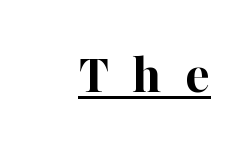
The image shows 57 px bold serif type, upright; set unusually wide letter spacing (+0.4 em), underlined; high stroke contrast and a medium x-height.
